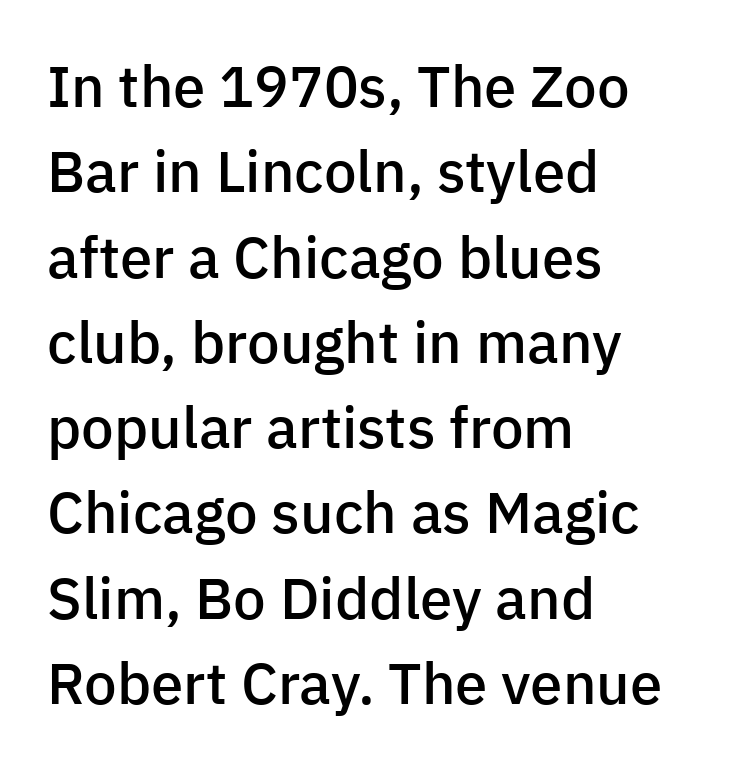
The image shows 58 px semibold sans-serif type, upright; set left-aligned, normal line spacing (1.47x), normal letter spacing, not underlined; low stroke contrast and a medium x-height.
